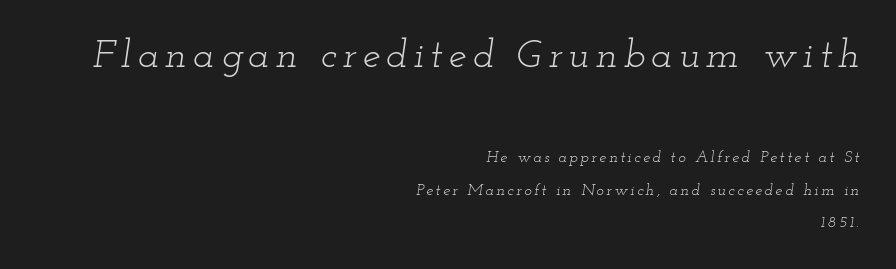
The image shows 40 px light, wide serif type, italic (leaning right); set right-aligned, loose line spacing (2.03x), not underlined; the first (top) block is 2.5x larger; low stroke contrast and a small x-height.
